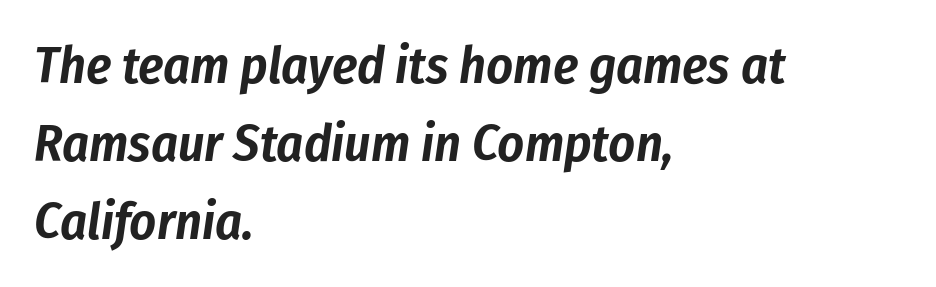
The image shows 52 px condensed type, italic (leaning right); set left-aligned, normal line spacing (1.5x), normal letter spacing, not underlined; low stroke contrast and a medium x-height.
